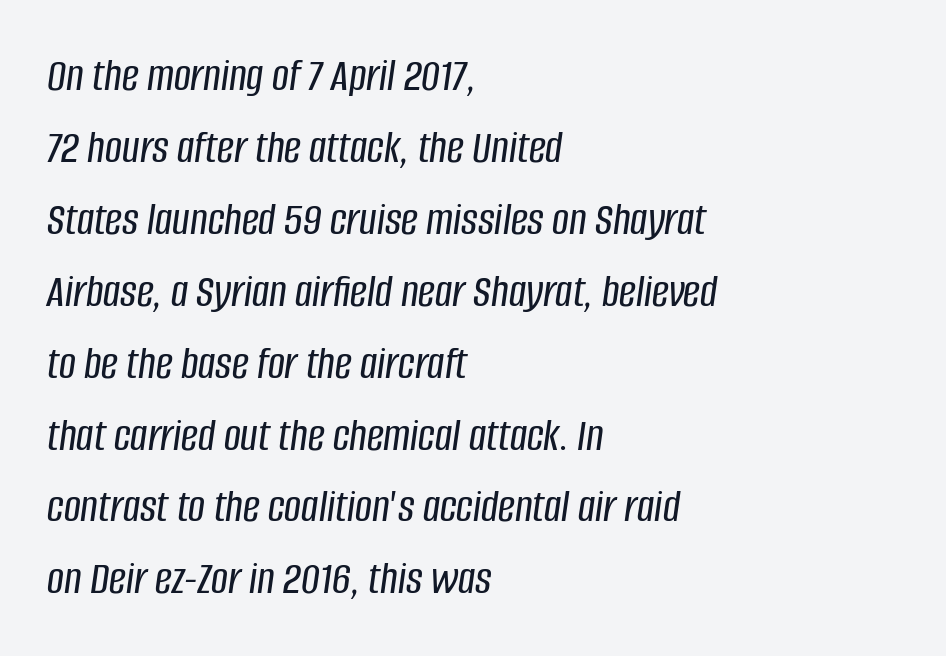
The image shows 47 px condensed type, italic (leaning right); set left-aligned, normal line spacing (1.53x), normal letter spacing, not underlined; low stroke contrast and a large x-height.
